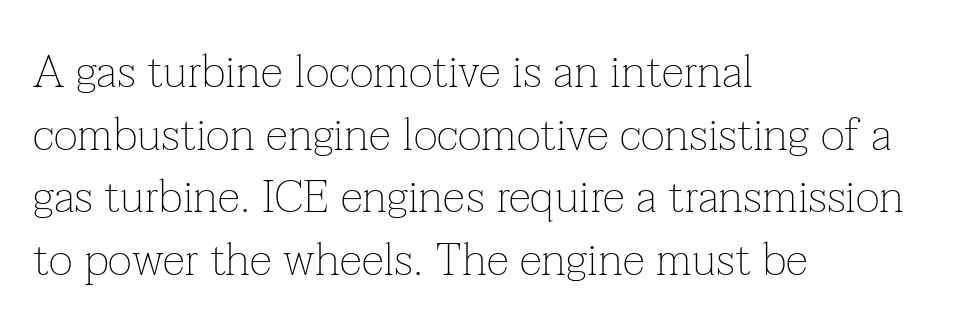
The text was rendered using a seriffed face with decorative stroke endings. No italicization has been applied; the sample stays upright. Glance below the letters and you will spot only blank space. The rendering uses natural spacing where letterforms have individual widths. Typeset ragged right — the left edge is the straight one. The weight tops out at a normal text grade.
